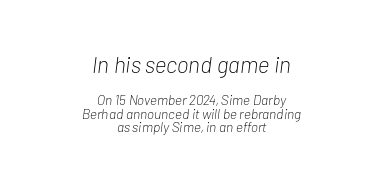
Each word holds together tightly as a unit, with standard inter-letter gaps. Slanted lettering throughout. The block of text is dense from top to bottom, with scant space between rows. Leftover space on each line is divided equally before and after the words. The face looks like a standard text weight, possibly lighter.
